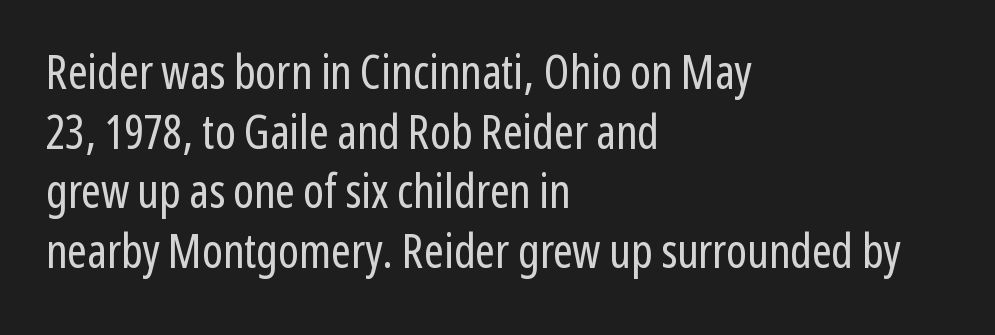
The image shows 47 px regular-weight, condensed sans-serif type, upright; set left-aligned, normal line spacing (1.27x), normal letter spacing, not underlined; low stroke contrast and a medium x-height.
